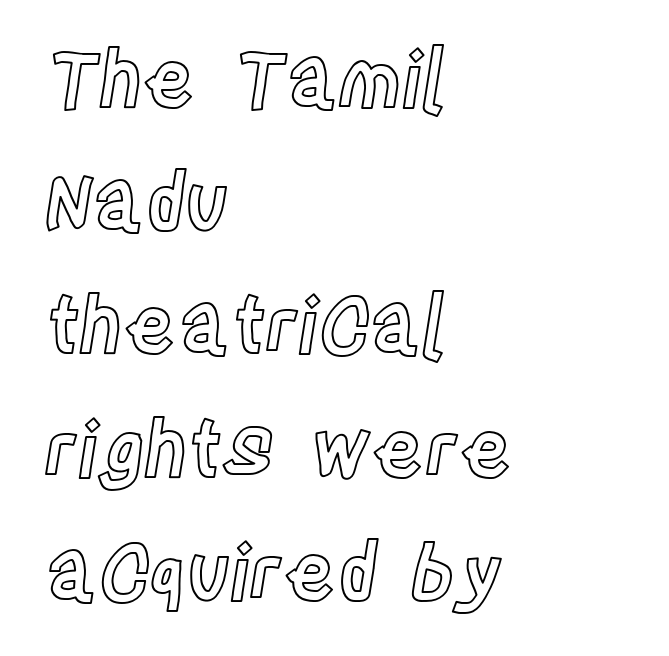
The image shows 78 px condensed type; set left-aligned, normal line spacing (1.58x), normal letter spacing, not underlined; a large x-height.
